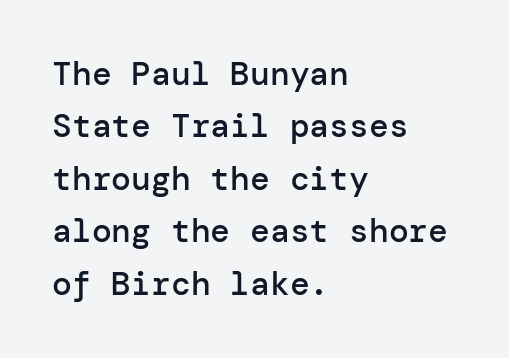
Q: Is the text bold? A: Semi-bold.
Q: Is the text italic (slanted)? A: No, it is upright.
Q: Is the typeface a serif or a sans-serif typeface? A: Sans-serif.
Q: Is the text underlined? A: No.
Q: How is the paragraph aligned? A: Left-aligned.
Q: Is the spacing between letters normal or unusually wide? A: Normal.
Q: Is the spacing between lines tight, normal or loose? A: Normal.
Q: Width (condensed, normal, or wide)? A: Normal.
Q: Stroke contrast? A: Low.
Q: x-height? A: Medium.
